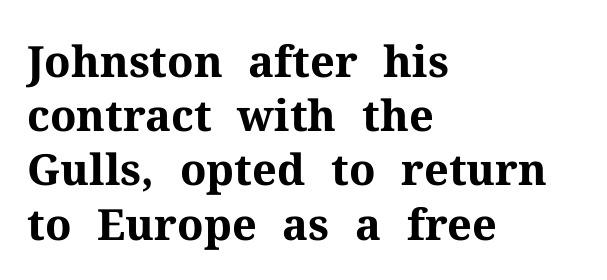
The letters are bold, with thick, heavy strokes. Quick note: not italic, upright. Compared with a centered layout, this one pins lines to the left instead. Vertically, the passage feels balanced, rows spaced as you'd expect. This sample uses plain, unmodified letter spacing.
